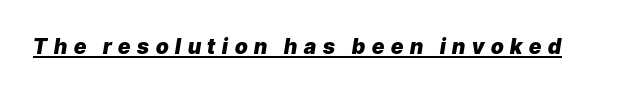
The image shows 21 px bold type, italic (leaning right); set unusually wide letter spacing (+0.32 em), underlined.
